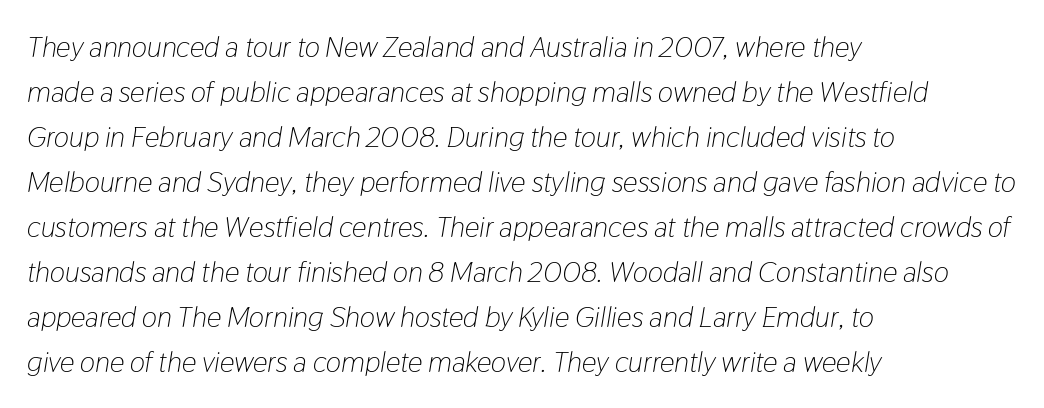
The image shows 29 px light, condensed type, italic (leaning right); set left-aligned, normal line spacing (1.55x), normal letter spacing, not underlined; low stroke contrast and a medium x-height.
